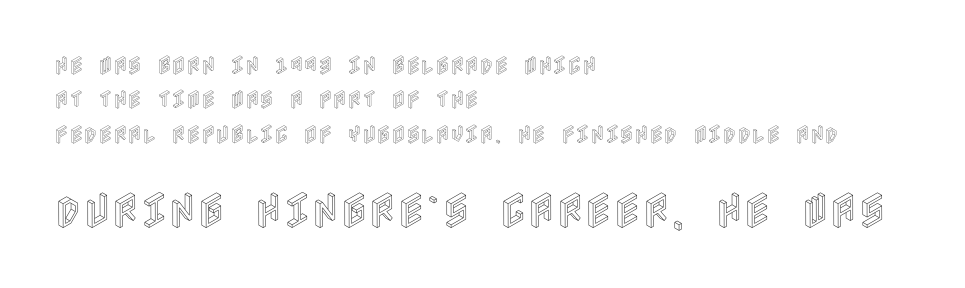
Q: Is the text italic (slanted)? A: No, it is upright.
Q: Is the text underlined? A: No.
Q: How is the paragraph aligned? A: Left-aligned.
Q: Is the spacing between letters normal or unusually wide? A: Normal.
Q: Which block of text is set in a larger size, the first (top) or the second (bottom)? A: The second (bottom) one.
Q: Width (condensed, normal, or wide)? A: Condensed.
Q: x-height? A: Large.
